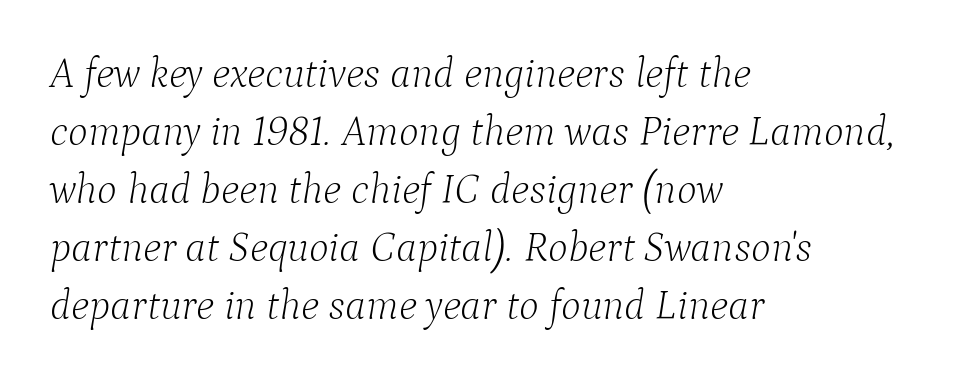
Q: Is the text bold? A: No.
Q: Is the text italic (slanted)? A: Yes, it leans right by about 9 degrees.
Q: Is the typeface a serif or a sans-serif typeface? A: Serif.
Q: Is the text underlined? A: No.
Q: How is the paragraph aligned? A: Left-aligned.
Q: Is the spacing between letters normal or unusually wide? A: Normal.
Q: Is the spacing between lines tight, normal or loose? A: Normal.
Q: Width (condensed, normal, or wide)? A: Normal.
Q: Stroke contrast? A: Low.
Q: x-height? A: Medium.
Q: Monospaced? A: No.
